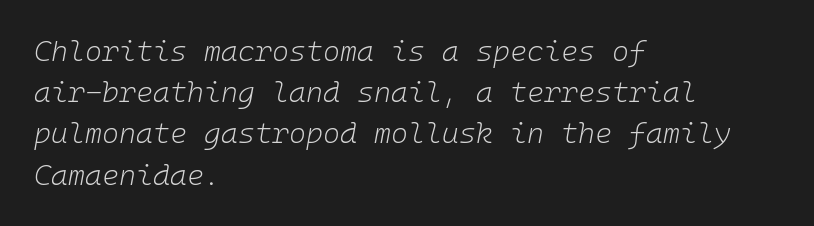
The face looks like a standard text weight, possibly lighter. Regular leading. The gaps between neighbouring characters are ordinary and unremarkable. No word sits above an underline. The lines in this sample share a left origin and differ only in where they stop. Note the uniform advance width — an 'i' takes as much space as an 'm'.
